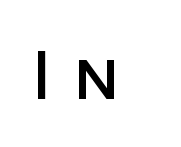
Words float on clear page, feet unadorned. Here the designer chose a conventional face with non-uniform glyph widths. Slightly chunky letters — semibold, I'd say, not full bold. Check where the strokes stop: nothing finishes them off — pure sans. These lines were composed using upright roman letters.
